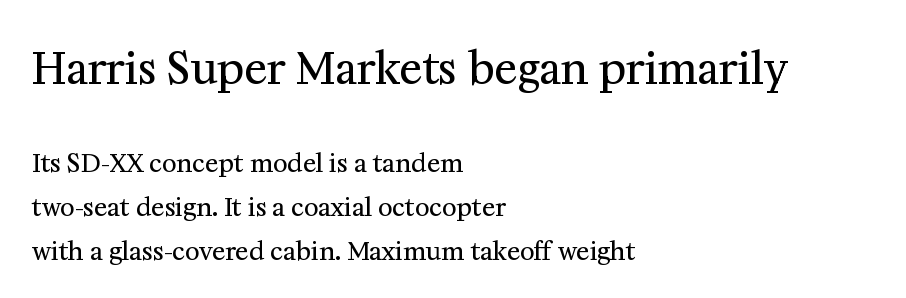
Q: Is the text bold? A: No.
Q: Is the text italic (slanted)? A: No, it is upright.
Q: Is the typeface a serif or a sans-serif typeface? A: Serif.
Q: Is the text underlined? A: No.
Q: How is the paragraph aligned? A: Left-aligned.
Q: Is the spacing between letters normal or unusually wide? A: Normal.
Q: Which block of text is set in a larger size, the first (top) or the second (bottom)? A: The first (top) one.
Q: Width (condensed, normal, or wide)? A: Normal.
Q: Stroke contrast? A: Medium.
Q: x-height? A: Medium.
Q: Monospaced? A: No.
